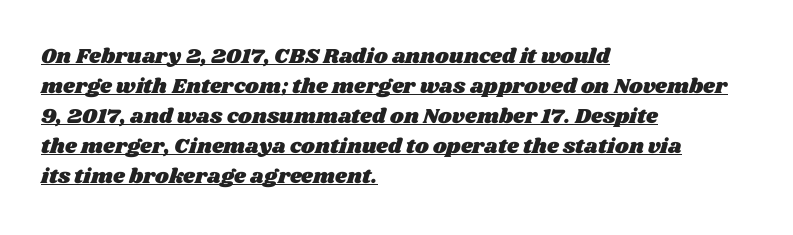
{"underline": "yes", "align": "left", "line_spacing": "normal", "line_spacing_ratio": 1.43, "letter_spacing": "normal", "letter_spacing_em": 0.0, "glyph_px": 21}
